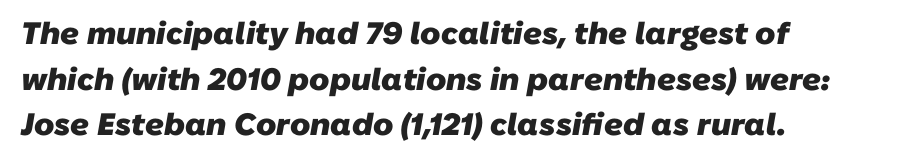
{"serif": "no", "bold": "yes", "weight": "heavy", "width": "normal", "stroke_contrast": "low", "x_height": "medium", "monospaced": "no", "underline": "no", "align": "left", "line_spacing": "normal", "line_spacing_ratio": 1.47, "letter_spacing": "normal", "letter_spacing_em": 0.0, "glyph_px": 31}
